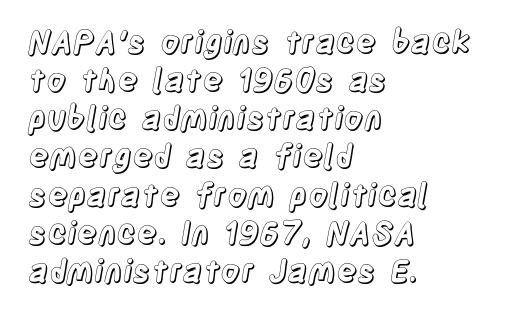
Typeset ragged right — the left edge is the straight one. This sample has the flowing, uneven cadence of proportional lettering. The gaps between neighbouring characters are ordinary and unremarkable. No word sits above an underline.
